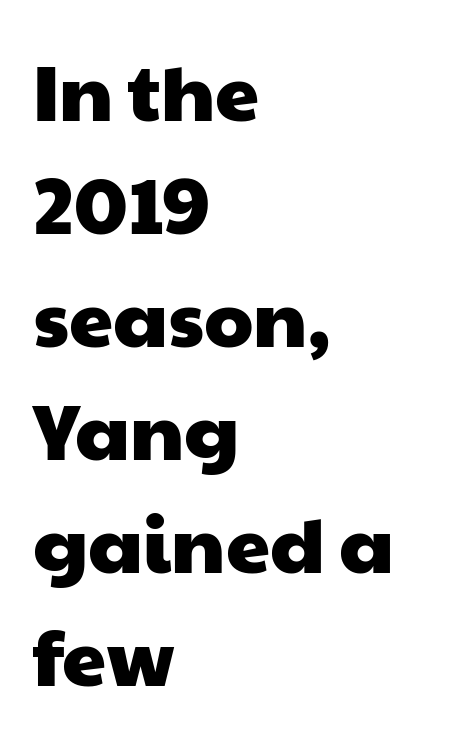
Q: Is the typeface a serif or a sans-serif typeface? A: Sans-serif.
Q: Is the text underlined? A: No.
Q: How is the paragraph aligned? A: Left-aligned.
Q: Is the spacing between letters normal or unusually wide? A: Normal.
Q: Is the spacing between lines tight, normal or loose? A: Normal.
Q: Width (condensed, normal, or wide)? A: Wide.
Q: Stroke contrast? A: Low.
Q: x-height? A: Medium.
Q: Monospaced? A: No.
